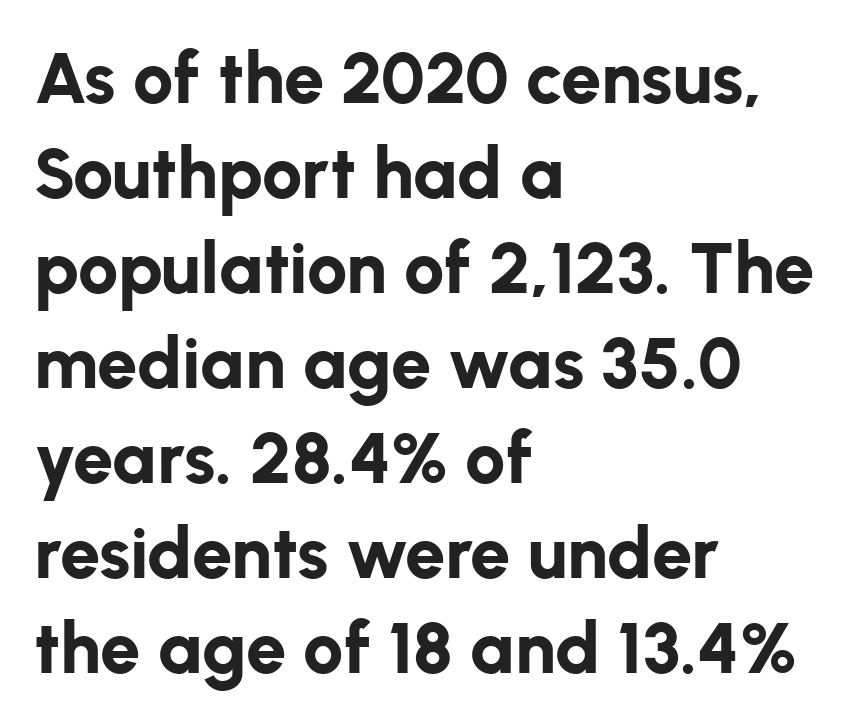
Q: Is the text bold? A: Yes.
Q: Is the text italic (slanted)? A: No, it is upright.
Q: Is the typeface a serif or a sans-serif typeface? A: Sans-serif.
Q: Is the text underlined? A: No.
Q: How is the paragraph aligned? A: Left-aligned.
Q: Is the spacing between letters normal or unusually wide? A: Normal.
Q: Is the spacing between lines tight, normal or loose? A: Normal.
Q: Width (condensed, normal, or wide)? A: Normal.
Q: Stroke contrast? A: Low.
Q: x-height? A: Medium.
Q: Monospaced? A: No.
